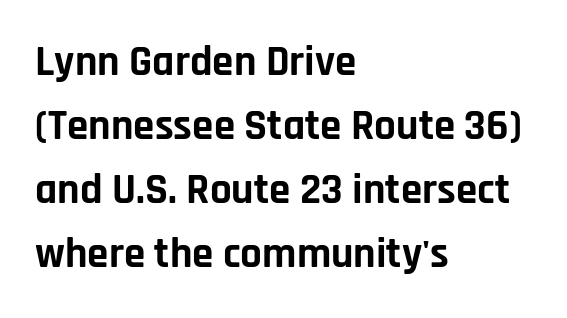
The image shows 43 px bold sans-serif type, upright; set left-aligned, normal line spacing (1.49x), normal letter spacing, not underlined; low stroke contrast and a large x-height.
